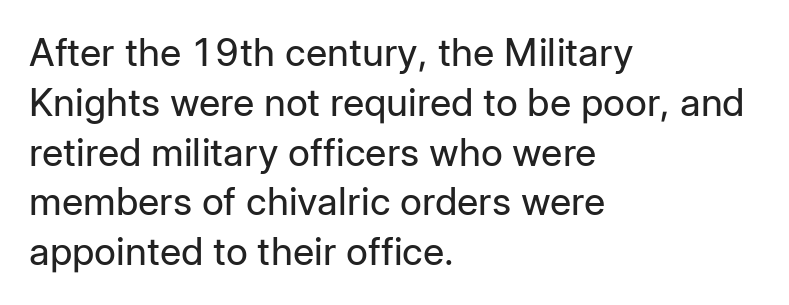
Anything drawn beneath the words? Only blank space. The letters look calm and open, with moderate or lighter stems. The face used here is proportionally spaced, like ordinary book or web type. Successive baselines arrive at the customary interval. The passage shown is typeset with a sans-serif family.
